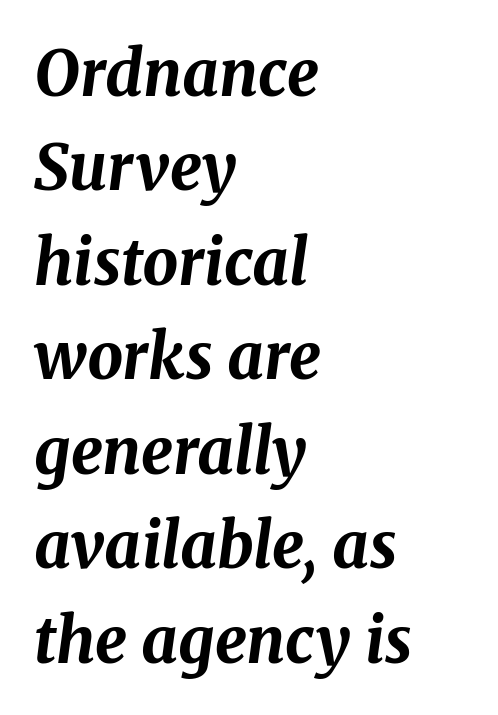
The image shows 63 px bold type, italic (leaning right); set left-aligned, normal line spacing (1.5x), normal letter spacing, not underlined; medium stroke contrast and a medium x-height.
